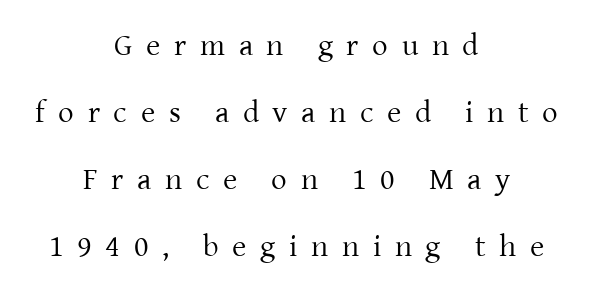
The image shows 31 px regular-weight serif type, upright; set centered, loose line spacing (2.16x), unusually wide letter spacing (+0.44 em), not underlined; low stroke contrast and a medium x-height.
